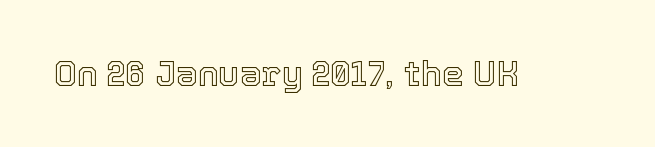
No word sits above an underline. Glyph-to-glyph distance matches everyday printed text. Here the designer chose a conventional face with non-uniform glyph widths. The letters stand upright; this is a roman face.
